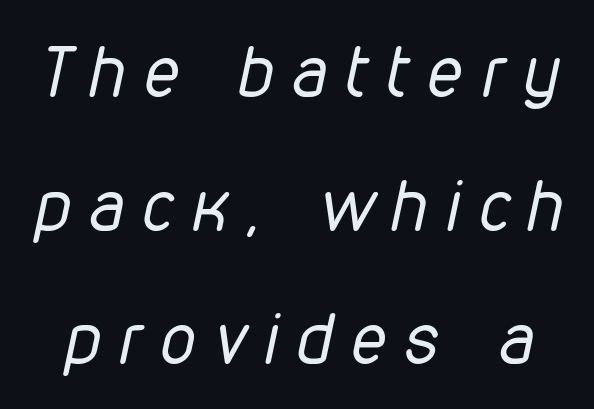
The image shows 70 px regular-weight, condensed type, italic (leaning right); set loose line spacing (1.91x), unusually wide letter spacing (+0.27 em), not underlined; low stroke contrast and a medium x-height.
